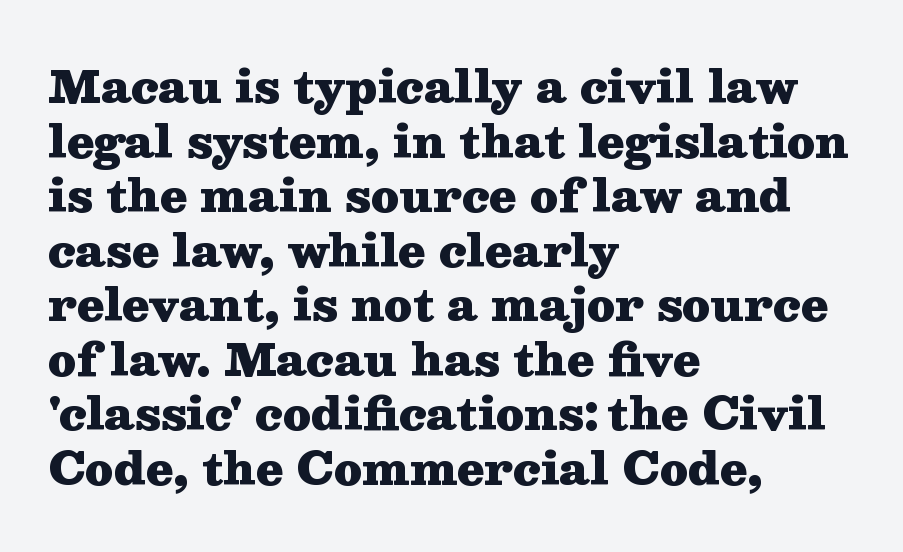
{"serif": "yes", "italic": "no", "bold": "yes", "weight": "heavy", "width": "wide", "stroke_contrast": "medium", "x_height": "medium", "monospaced": "no", "underline": "no", "align": "left", "line_spacing_ratio": 1.24, "letter_spacing": "normal", "letter_spacing_em": 0.0, "glyph_px": 44}
